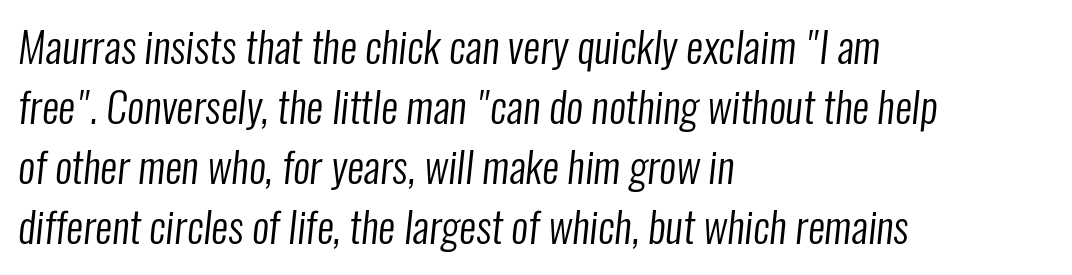
The space beneath each line is pristine and unruled. The rendering uses natural spacing where letterforms have individual widths. This rendering uses left alignment, leaving the right contour irregular. Compared with typical body copy, the letter spacing here is the same. Note: no serifs on the glyphs. If you measured baseline to baseline, you'd find a middling distance.
